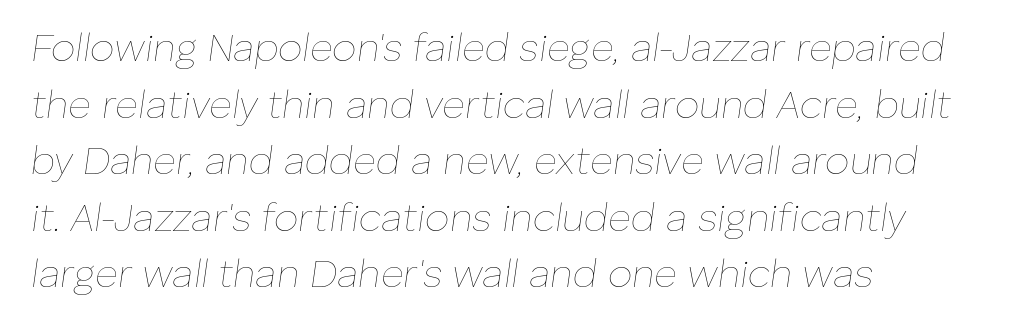
Vertically, the passage feels balanced, rows spaced as you'd expect. The compositor pushed each line to the left boundary. The strokes are not fattened; the text isn't bold. Standard letterfit; no display-style spreading of the glyphs. The zone under the glyphs is completely vacant. Compared with ordinary roman type, these characters are visibly tilted.
